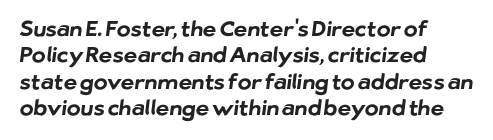
Q: Is the text bold? A: Yes.
Q: Is the text underlined? A: No.
Q: How is the paragraph aligned? A: Left-aligned.
Q: Is the spacing between letters normal or unusually wide? A: Normal.
Q: Is the spacing between lines tight, normal or loose? A: Normal.
